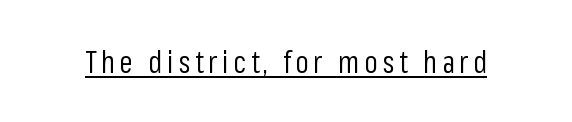
The image shows 30 px regular-weight, condensed sans-serif type, upright; set underlined; low stroke contrast and a medium x-height.
